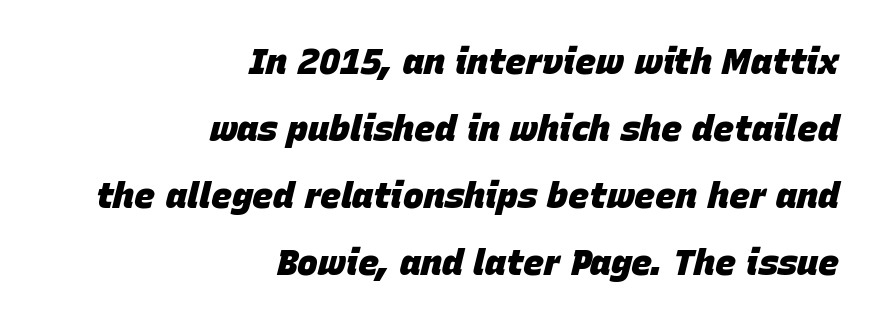
Q: Is the text bold? A: Yes.
Q: Is the text italic (slanted)? A: Yes, it leans right by about 15 degrees.
Q: Is the text underlined? A: No.
Q: How is the paragraph aligned? A: Right-aligned.
Q: Is the spacing between letters normal or unusually wide? A: Normal.
Q: Is the spacing between lines tight, normal or loose? A: Loose.
Q: Width (condensed, normal, or wide)? A: Normal.
Q: Stroke contrast? A: Low.
Q: x-height? A: Large.
Q: Monospaced? A: No.
